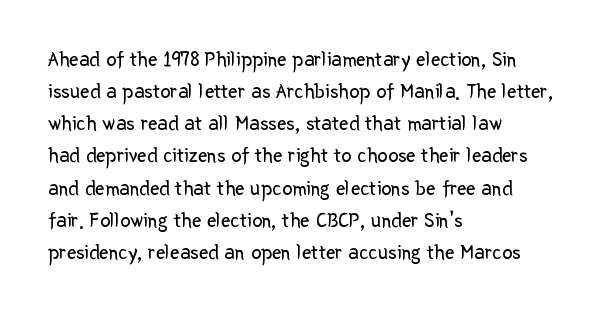
The image shows 21 px text type, upright; set left-aligned, normal line spacing (1.53x), normal letter spacing, not underlined.
